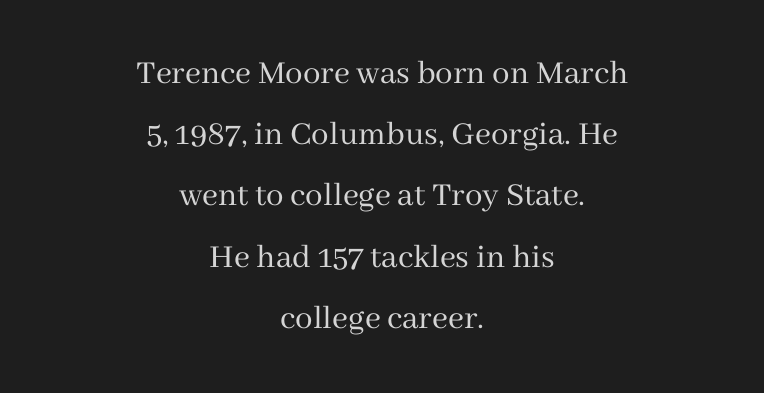
The image shows 35 px regular-weight serif type, upright; set centered, line spacing 1.75x, normal letter spacing, not underlined; medium stroke contrast and a medium x-height.
